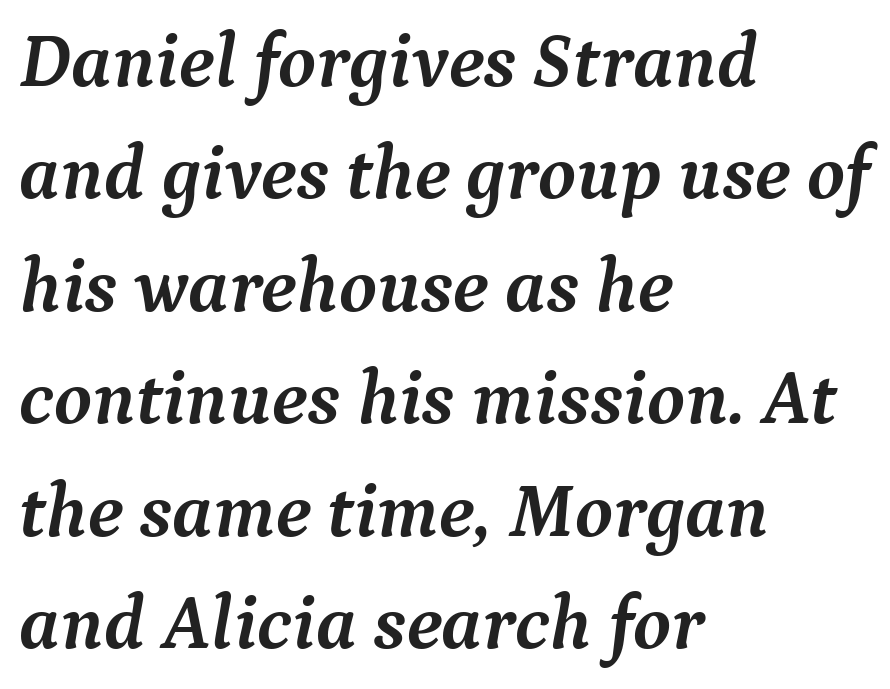
Q: Is the text bold? A: Yes.
Q: Is the text italic (slanted)? A: Yes, it leans right by about 9 degrees.
Q: Is the typeface a serif or a sans-serif typeface? A: Serif.
Q: Is the text underlined? A: No.
Q: How is the paragraph aligned? A: Left-aligned.
Q: Is the spacing between letters normal or unusually wide? A: Normal.
Q: Is the spacing between lines tight, normal or loose? A: Normal.
Q: Width (condensed, normal, or wide)? A: Normal.
Q: Stroke contrast? A: Medium.
Q: x-height? A: Medium.
Q: Monospaced? A: No.
